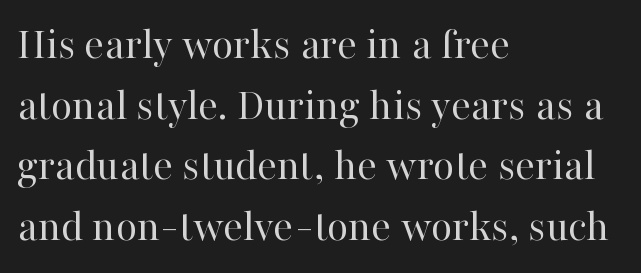
The face used here is seriffed, in the tradition of book romans. Is there any slant? The stems are plumb. Honestly, the letter spacing is just normal — you wouldn't notice it. A normal amount of white space separates one row of letters from the next. A clean baseline with only descenders dipping below it.
